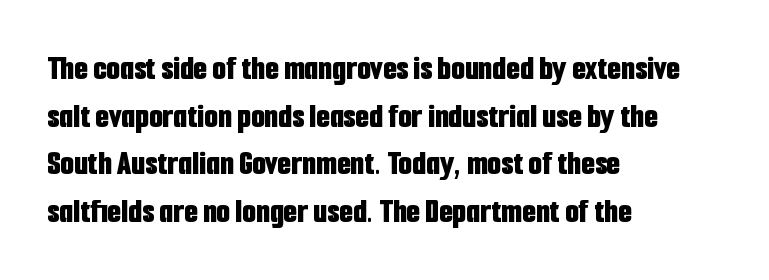
Q: Is the text bold? A: Yes.
Q: Is the text italic (slanted)? A: No, it is upright.
Q: Is the typeface a serif or a sans-serif typeface? A: Sans-serif.
Q: Is the text underlined? A: No.
Q: How is the paragraph aligned? A: Left-aligned.
Q: Is the spacing between letters normal or unusually wide? A: Normal.
Q: Is the spacing between lines tight, normal or loose? A: Normal.
Q: Width (condensed, normal, or wide)? A: Condensed.
Q: Stroke contrast? A: Low.
Q: x-height? A: Medium.
Q: Monospaced? A: No.
